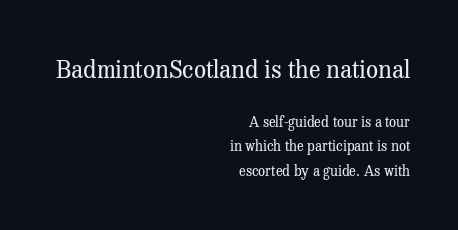
{"italic": "no", "bold": "no", "underline": "no", "align": "right", "line_spacing_ratio": 1.74, "letter_spacing": "normal", "letter_spacing_em": 0.0, "larger_block": "first", "size_ratio": 1.71, "glyph_px": 24}
